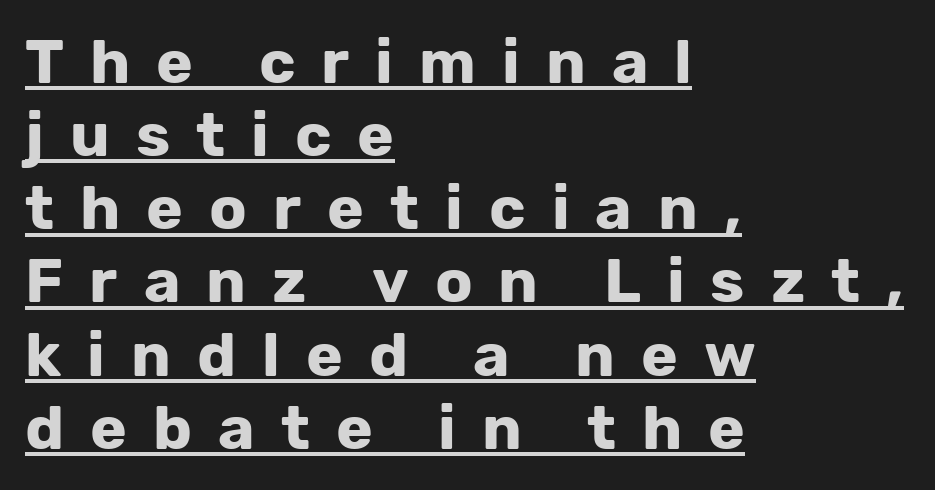
{"serif": "no", "italic": "no", "bold": "yes", "weight": "bold", "width": "normal", "stroke_contrast": "low", "x_height": "medium", "monospaced": "no", "underline": "yes", "align": "left", "line_spacing_ratio": 1.18, "letter_spacing": "wide", "letter_spacing_em": 0.42, "glyph_px": 62}
